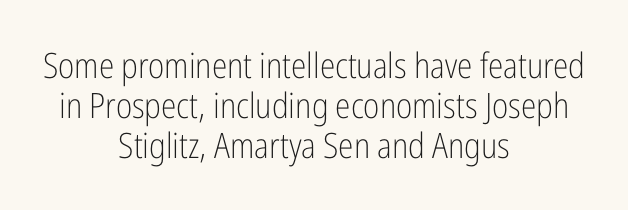
This rendering features lettering with no underline. Compared with a typical body face, this is equally light or lighter still. A typesetter would call this proportional, since set widths differ per character. The type family on display is of the sans-serif kind. The typography opts for an upright posture over an oblique one.
